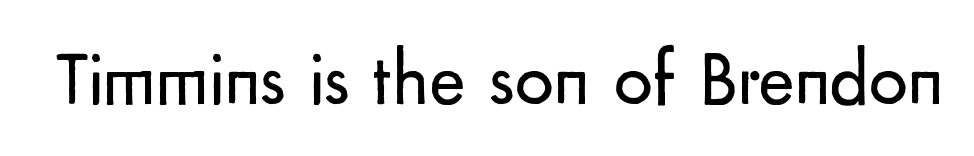
Q: Is the text bold? A: No.
Q: Is the text italic (slanted)? A: No, it is upright.
Q: Is the typeface a serif or a sans-serif typeface? A: Sans-serif.
Q: Is the text underlined? A: No.
Q: Is the spacing between letters normal or unusually wide? A: Normal.
Q: Width (condensed, normal, or wide)? A: Normal.
Q: Stroke contrast? A: Low.
Q: x-height? A: Small.
Q: Monospaced? A: No.
